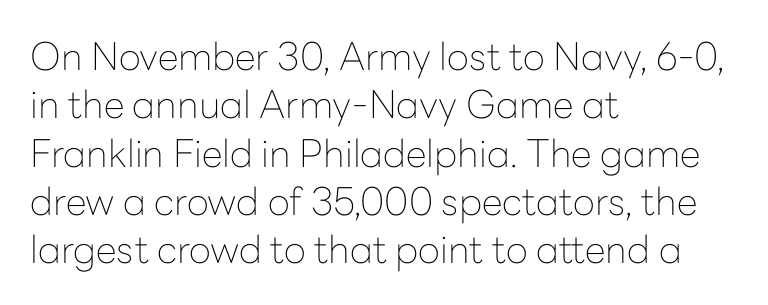
Q: Is the text bold? A: No.
Q: Is the text italic (slanted)? A: No, it is upright.
Q: Is the typeface a serif or a sans-serif typeface? A: Sans-serif.
Q: Is the text underlined? A: No.
Q: How is the paragraph aligned? A: Left-aligned.
Q: Is the spacing between letters normal or unusually wide? A: Normal.
Q: Is the spacing between lines tight, normal or loose? A: Normal.
Q: Width (condensed, normal, or wide)? A: Normal.
Q: Stroke contrast? A: Low.
Q: x-height? A: Medium.
Q: Monospaced? A: No.
